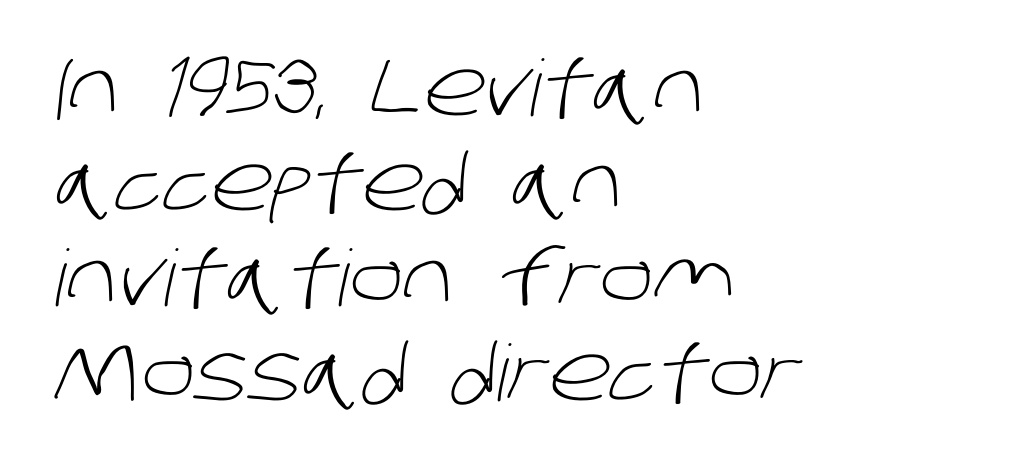
Every row of glyphs begins at an identical x-position on the left. The typeface has the unassuming heft of standard copy or less. The glyphs are unaccompanied by any horizontal stroke below them. The passage shown is typed in a proportional face where columns would drift.
